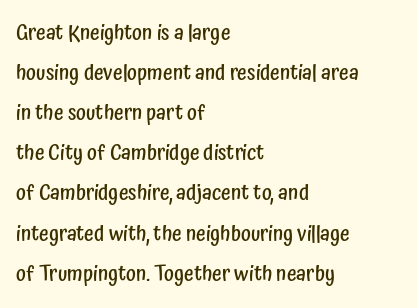
The image shows 21 px text type, upright; set left-aligned, loose line spacing (1.91x), normal letter spacing, not underlined.
